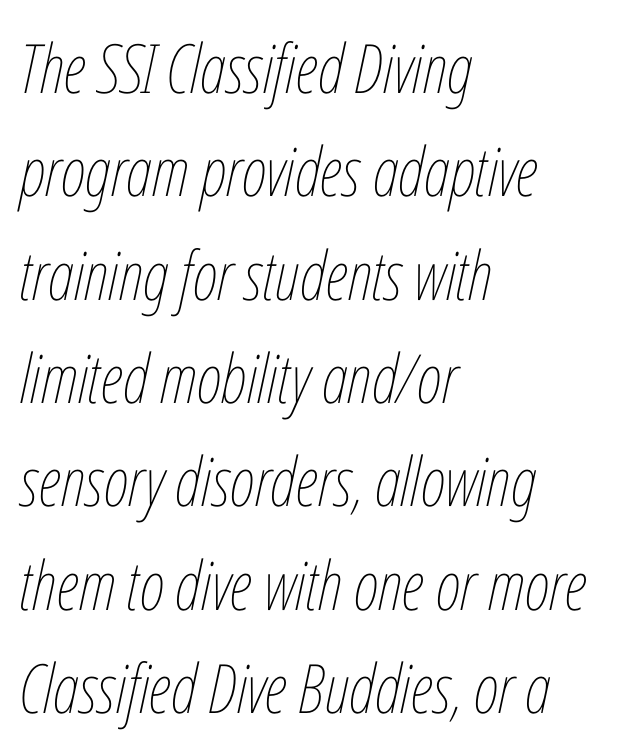
The image shows 68 px thin, condensed type, italic (leaning right); set left-aligned, normal line spacing (1.52x), normal letter spacing, not underlined; low stroke contrast and a medium x-height.
